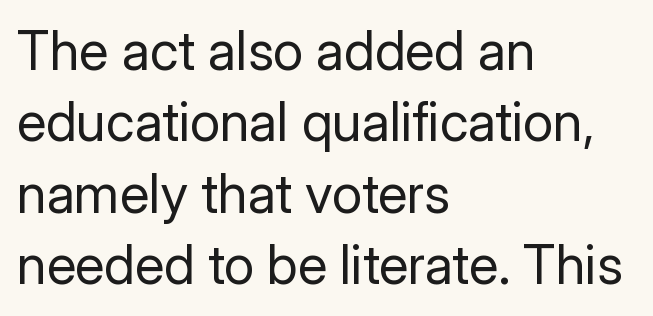
The image shows 54 px regular-weight sans-serif type, upright; set left-aligned, normal line spacing (1.32x), normal letter spacing, not underlined; low stroke contrast and a medium x-height.
